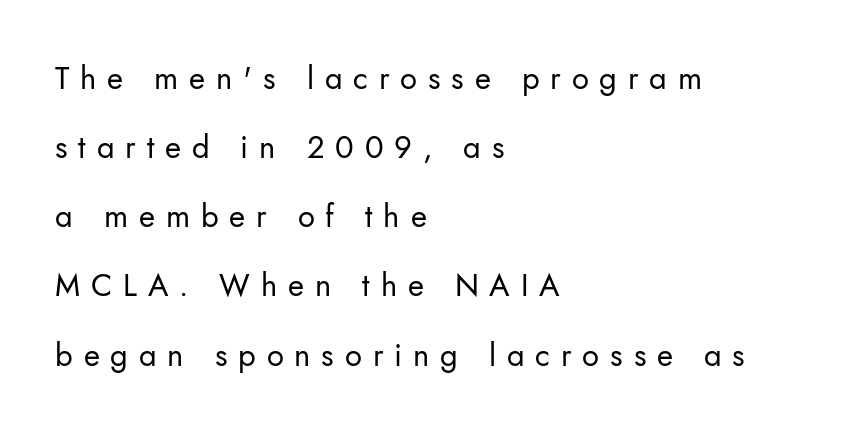
{"serif": "no", "italic": "no", "bold": "no", "weight": "regular", "width": "normal", "stroke_contrast": "low", "x_height": "small", "monospaced": "no", "underline": "no", "align": "left", "line_spacing": "loose", "line_spacing_ratio": 2.23, "letter_spacing": "wide", "letter_spacing_em": 0.35, "glyph_px": 31}
